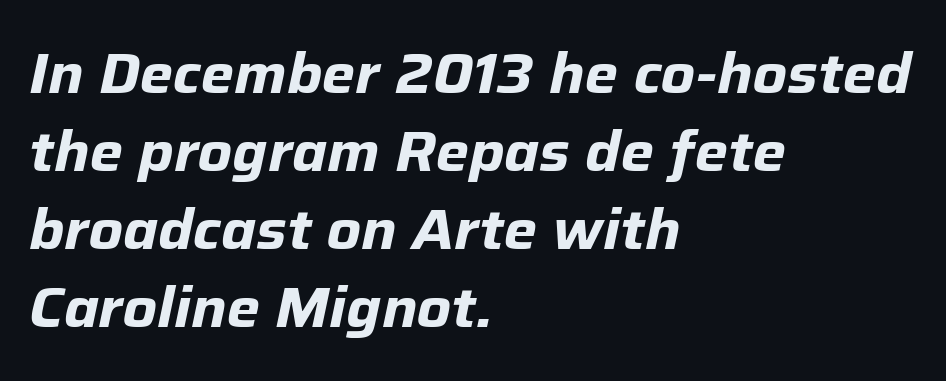
Each letter keeps its own natural width here, so spacing adapts to shape. One glance says typical: line gaps are just what's usual. Look at the stroke-to-counter ratio: heavy, a bold. The tracking reads as untouched default to a designer's eye. Looking at the ascenders, they clearly lean.
